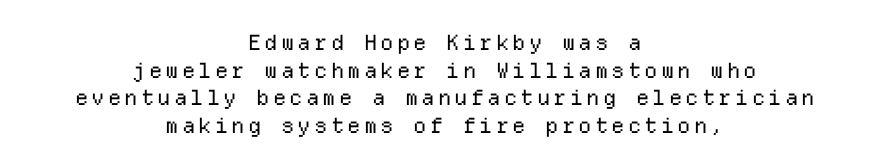
Q: Is the text bold? A: No.
Q: Is the text italic (slanted)? A: No, it is upright.
Q: Is the text underlined? A: No.
Q: How is the paragraph aligned? A: Centered.
Q: Is the spacing between lines tight, normal or loose? A: Normal.
